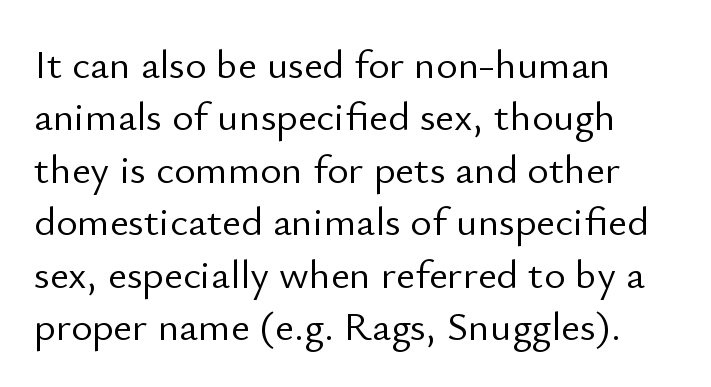
{"serif": "no", "italic": "no", "bold": "no", "weight": "light", "width": "normal", "stroke_contrast": "low", "x_height": "small", "monospaced": "no", "underline": "no", "align": "left", "line_spacing": "normal", "line_spacing_ratio": 1.28, "letter_spacing": "normal", "letter_spacing_em": 0.0, "glyph_px": 41}
